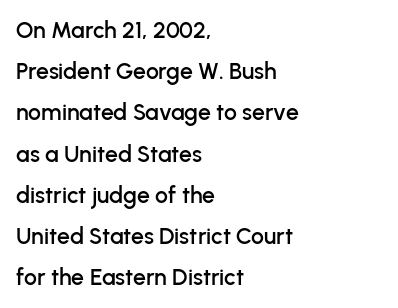
The image shows 23 px text type, upright; set left-aligned, line spacing 1.79x, normal letter spacing, not underlined.
